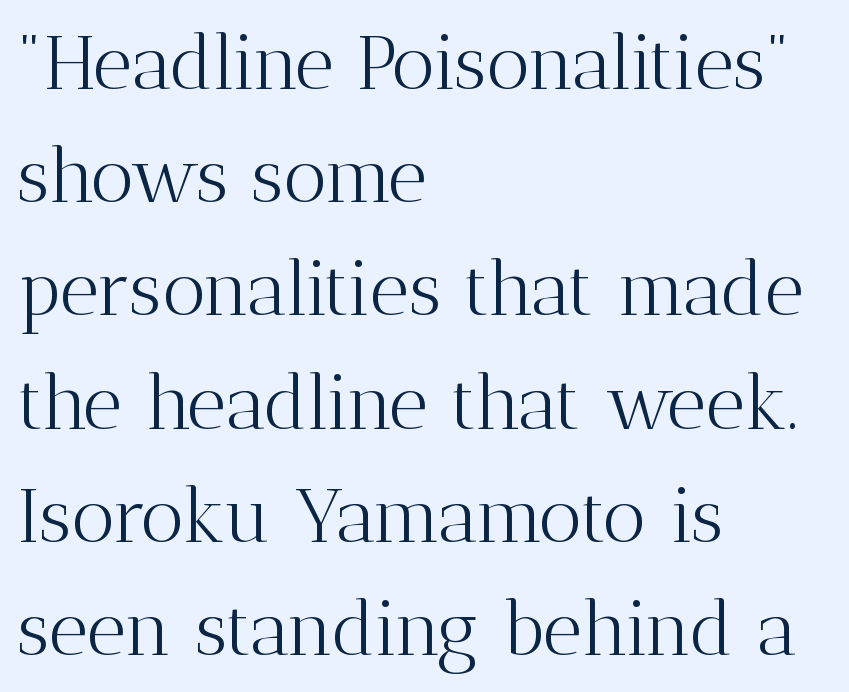
{"serif": "yes", "italic": "no", "bold": "no", "weight": "light", "width": "normal", "stroke_contrast": "medium", "x_height": "medium", "monospaced": "no", "underline": "no", "align": "left", "line_spacing": "normal", "line_spacing_ratio": 1.49, "letter_spacing": "normal", "letter_spacing_em": 0.0, "glyph_px": 76}
